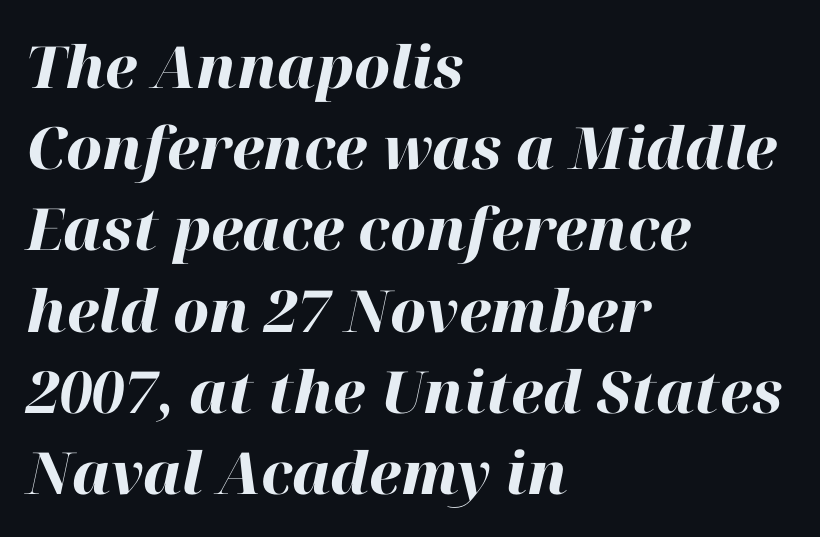
{"italic": "yes", "lean": "right", "slant_degrees": 12, "bold": "yes", "weight": "heavy", "width": "normal", "stroke_contrast": "high", "x_height": "medium", "monospaced": "no", "underline": "no", "align": "left", "line_spacing": "normal", "line_spacing_ratio": 1.4, "letter_spacing": "normal", "letter_spacing_em": 0.0, "glyph_px": 58}
